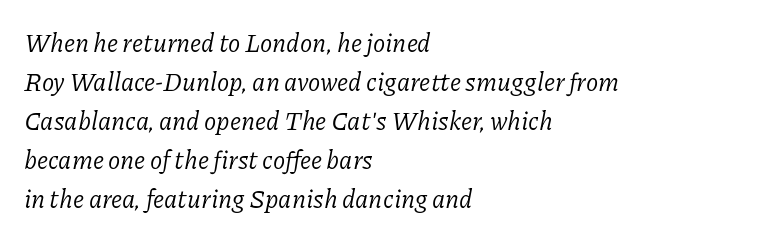
Q: Is the text bold? A: No.
Q: Is the text italic (slanted)? A: Yes, it leans right by about 11 degrees.
Q: Is the text underlined? A: No.
Q: How is the paragraph aligned? A: Left-aligned.
Q: Is the spacing between letters normal or unusually wide? A: Normal.
Q: Is the spacing between lines tight, normal or loose? A: Normal.
